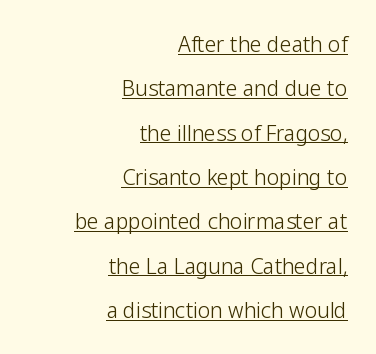
Like a heading marked for emphasis, these lines bear an underscore. There is no visible air inserted between adjacent glyphs. All the whitespace from short lines collects on the left. Weight class: somewhere from thin through regular. Successive baselines arrive slowly, with a big drop between each.
